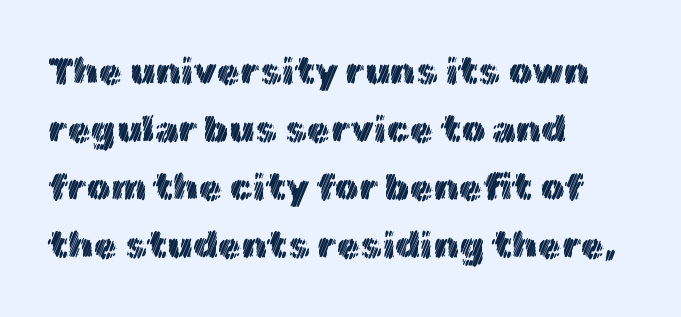
Q: Is the text italic (slanted)? A: No, it is upright.
Q: Is the text underlined? A: No.
Q: How is the paragraph aligned? A: Left-aligned.
Q: Is the spacing between letters normal or unusually wide? A: Normal.
Q: Is the spacing between lines tight, normal or loose? A: Normal.
Q: Width (condensed, normal, or wide)? A: Normal.
Q: x-height? A: Medium.
Q: Monospaced? A: No.
